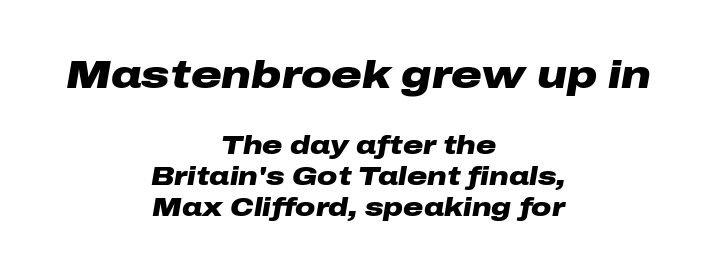
Q: Is the text bold? A: Yes.
Q: Is the text italic (slanted)? A: Yes, it leans right by about 10 degrees.
Q: Is the text underlined? A: No.
Q: How is the paragraph aligned? A: Centered.
Q: Is the spacing between letters normal or unusually wide? A: Normal.
Q: Which block of text is set in a larger size, the first (top) or the second (bottom)? A: The first (top) one.
Q: Width (condensed, normal, or wide)? A: Wide.
Q: Stroke contrast? A: Low.
Q: x-height? A: Medium.
Q: Monospaced? A: No.
